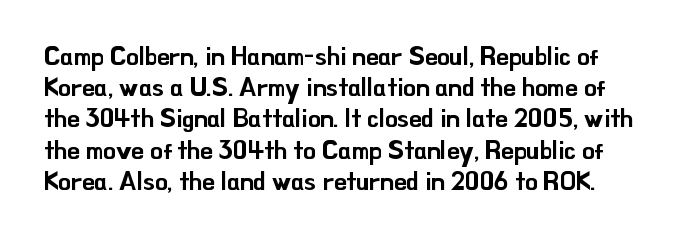
{"italic": "no", "underline": "no", "line_spacing": "normal", "line_spacing_ratio": 1.25, "letter_spacing": "normal", "letter_spacing_em": 0.0, "glyph_px": 25}
